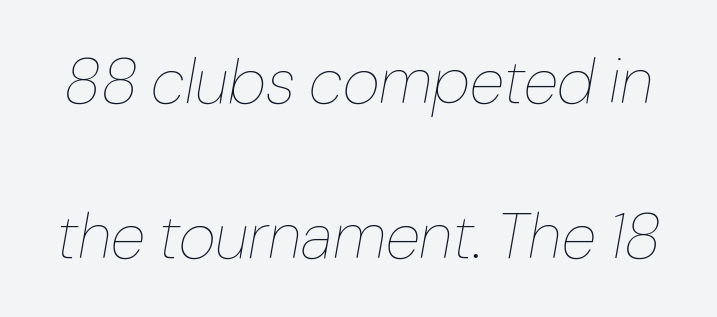
{"italic": "yes", "lean": "right", "slant_degrees": 10, "bold": "no", "weight": "thin", "width": "normal", "stroke_contrast": "low", "x_height": "medium", "monospaced": "no", "underline": "no", "line_spacing": "loose", "line_spacing_ratio": 2.42, "letter_spacing": "normal", "letter_spacing_em": 0.0, "glyph_px": 64}
